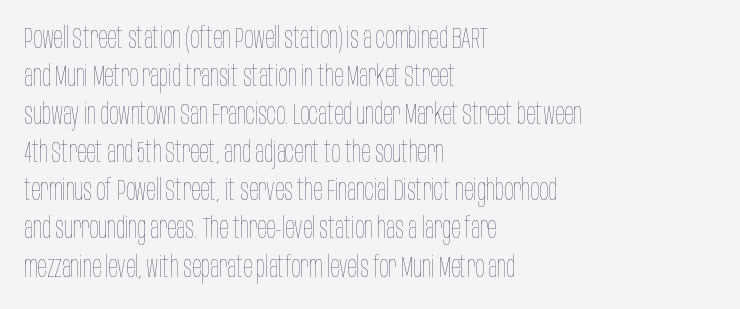
{"italic": "no", "bold": "no", "weight": "thin", "width": "condensed", "stroke_contrast": "low", "x_height": "large", "monospaced": "no", "underline": "no", "align": "left", "line_spacing": "normal", "line_spacing_ratio": 1.27, "letter_spacing": "normal", "letter_spacing_em": 0.0, "glyph_px": 30}
